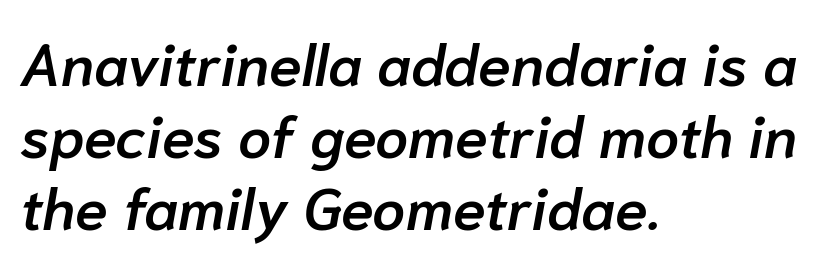
Q: Is the text bold? A: Semi-bold.
Q: Is the text italic (slanted)? A: Yes, it leans right by about 10 degrees.
Q: Is the text underlined? A: No.
Q: How is the paragraph aligned? A: Left-aligned.
Q: Is the spacing between letters normal or unusually wide? A: Normal.
Q: Width (condensed, normal, or wide)? A: Normal.
Q: Stroke contrast? A: Low.
Q: x-height? A: Medium.
Q: Monospaced? A: No.
